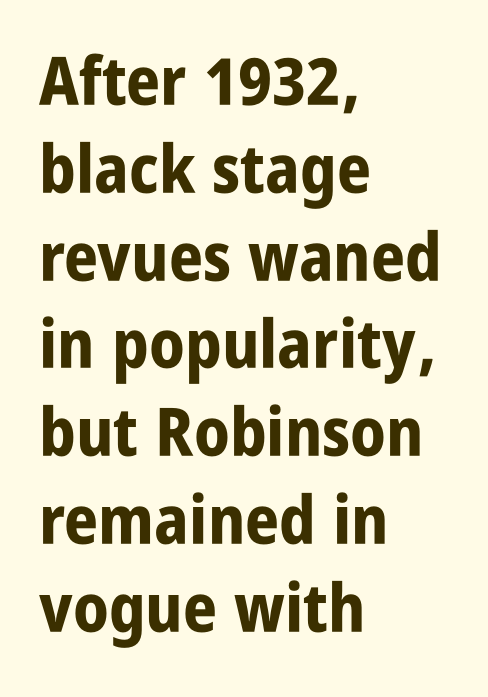
Line beginnings align vertically; line endings do not. The face used here is proportionally spaced, like ordinary book or web type. No extra tracking has been applied to these lines. A typesetter would mark this as roman, not italic.
